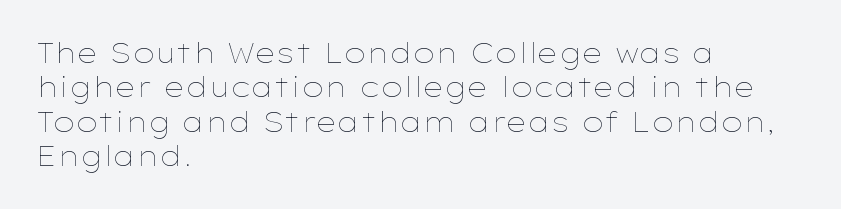
{"italic": "no", "bold": "no", "underline": "no", "align": "left", "line_spacing": "normal", "line_spacing_ratio": 1.27, "letter_spacing": "normal", "letter_spacing_em": 0.0, "glyph_px": 27}
